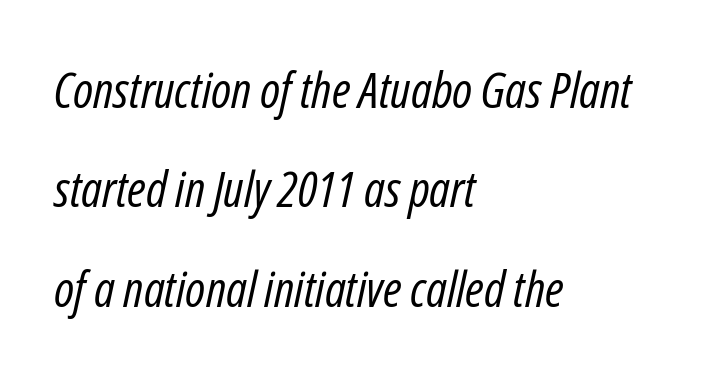
Q: Is the text bold? A: No.
Q: Is the text italic (slanted)? A: Yes, it leans right by about 12 degrees.
Q: Is the text underlined? A: No.
Q: How is the paragraph aligned? A: Left-aligned.
Q: Is the spacing between letters normal or unusually wide? A: Normal.
Q: Is the spacing between lines tight, normal or loose? A: Loose.
Q: Width (condensed, normal, or wide)? A: Condensed.
Q: Stroke contrast? A: Low.
Q: x-height? A: Medium.
Q: Monospaced? A: No.
